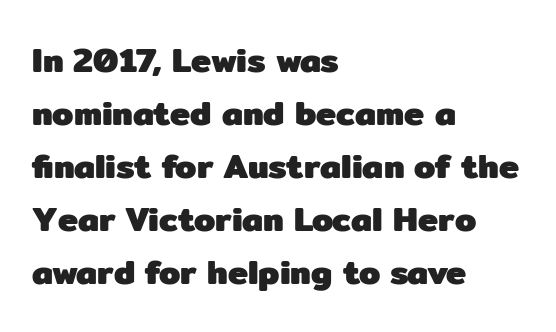
The image shows 34 px heavy sans-serif type, upright; set left-aligned, normal line spacing (1.56x), normal letter spacing, not underlined; low stroke contrast and a medium x-height.
